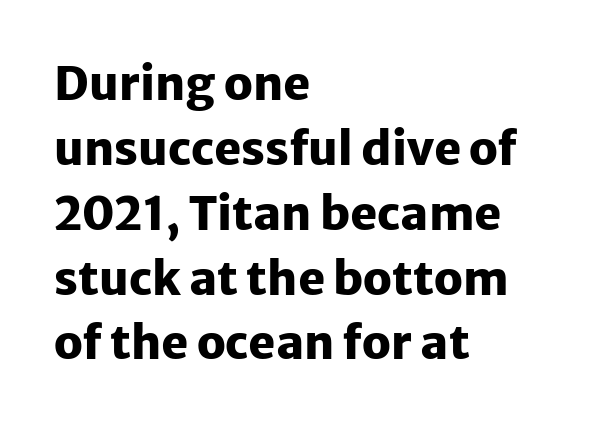
{"serif": "no", "italic": "no", "bold": "yes", "weight": "heavy", "width": "normal", "stroke_contrast": "low", "x_height": "medium", "monospaced": "no", "underline": "no", "align": "left", "line_spacing": "normal", "line_spacing_ratio": 1.41, "letter_spacing": "normal", "letter_spacing_em": 0.0, "glyph_px": 46}
